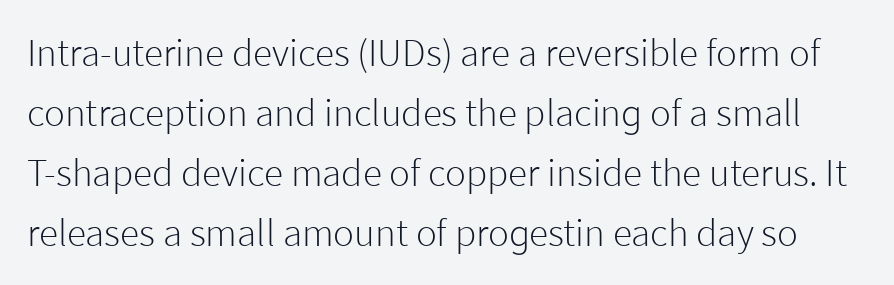
The image shows 39 px light sans-serif type, upright; set normal line spacing (1.54x), normal letter spacing, not underlined; low stroke contrast and a medium x-height.
